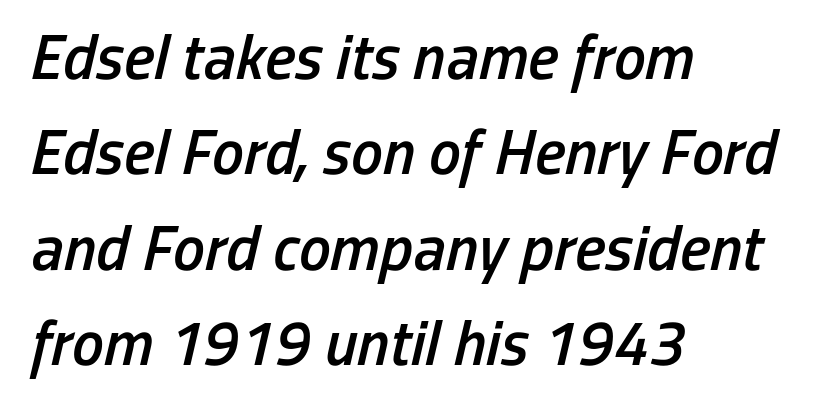
Q: Is the text bold? A: Semi-bold.
Q: Is the text italic (slanted)? A: Yes, it leans right by about 13 degrees.
Q: Is the text underlined? A: No.
Q: How is the paragraph aligned? A: Left-aligned.
Q: Is the spacing between letters normal or unusually wide? A: Normal.
Q: Is the spacing between lines tight, normal or loose? A: Normal.
Q: Width (condensed, normal, or wide)? A: Condensed.
Q: Stroke contrast? A: Low.
Q: x-height? A: Medium.
Q: Monospaced? A: No.
